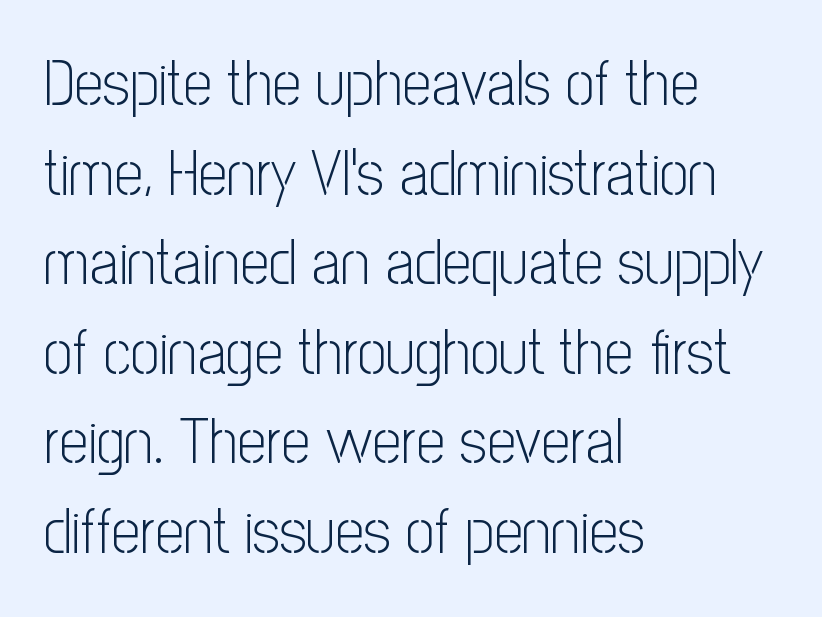
{"serif": "no", "italic": "no", "bold": "no", "weight": "light", "width": "condensed", "stroke_contrast": "low", "x_height": "medium", "monospaced": "no", "underline": "no", "align": "left", "line_spacing": "normal", "line_spacing_ratio": 1.4, "letter_spacing": "normal", "letter_spacing_em": 0.0, "glyph_px": 64}
